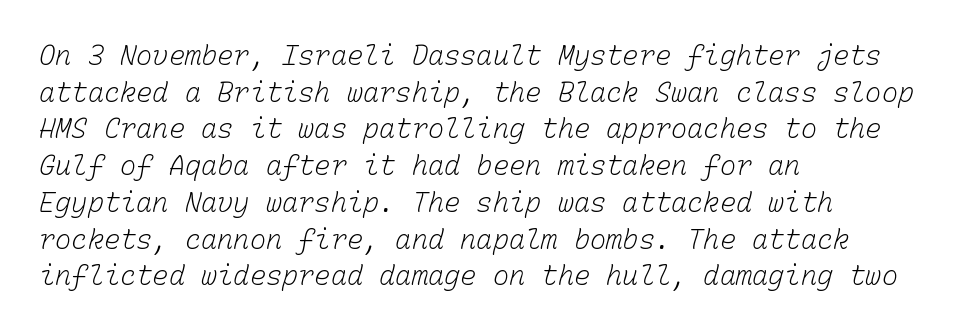
In terms of letterspacing, this is plain default setting. Check the space under the baseline: it is left empty. The typesetting does not lean heavy: it is not bold. In terms of leading, this rendering sits right in the middle.
